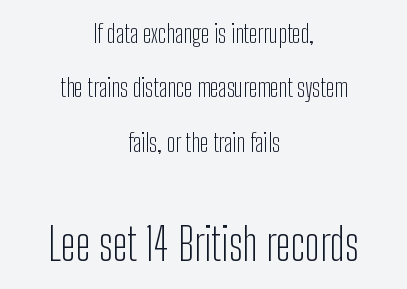
{"serif": "no", "italic": "no", "bold": "no", "weight": "light", "width": "condensed", "stroke_contrast": "low", "x_height": "medium", "monospaced": "no", "underline": "no", "align": "center", "line_spacing": "loose", "line_spacing_ratio": 2.18, "letter_spacing": "normal", "letter_spacing_em": 0.0, "larger_block": "second", "size_ratio": 1.76, "glyph_px": 44}
